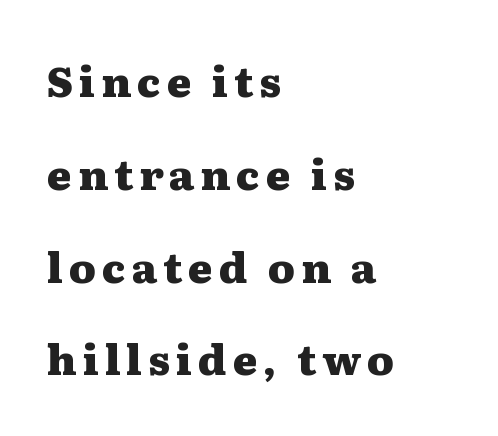
The image shows 42 px heavy, wide serif type, upright; set left-aligned, loose line spacing (2.21x), not underlined; medium stroke contrast and a medium x-height.
